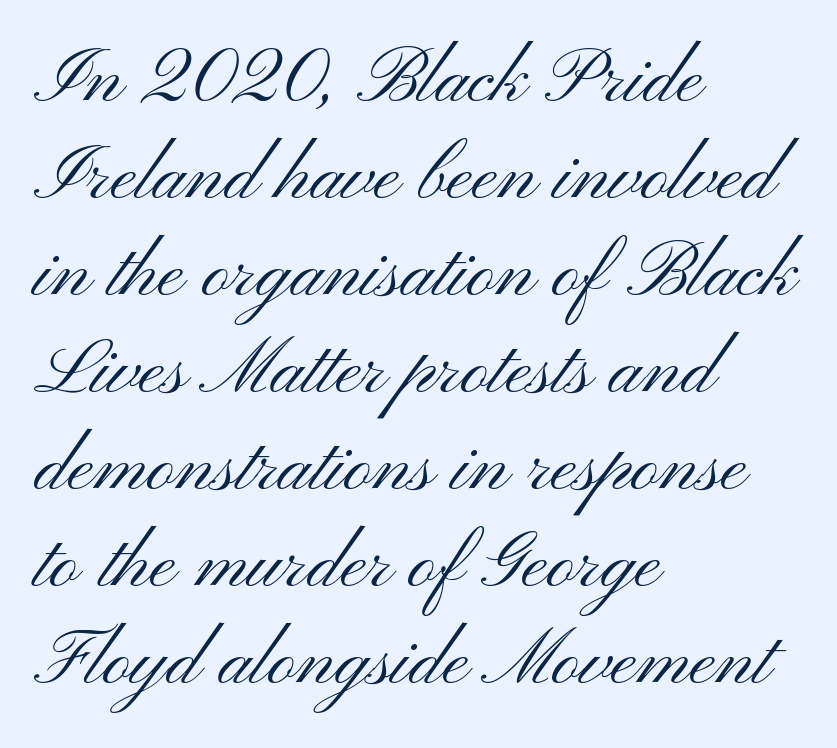
The glyphs in this specimen are sans serif. These glyphs show unthickened strokes, regular width or finer. Typeset ragged right — the left edge is the straight one. Reading down the column, the eye jumps a familiar distance to each next line. Each row of text sits above clean, open space.
